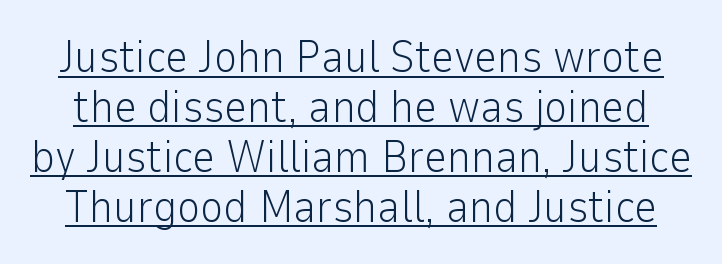
In terms of leading, this rendering errs on the cramped side. A typesetter would call this proportional, since set widths differ per character. Short note: letters normally spaced. The words here are underlined. Stems and bowls with no extra thickness — not bold.
